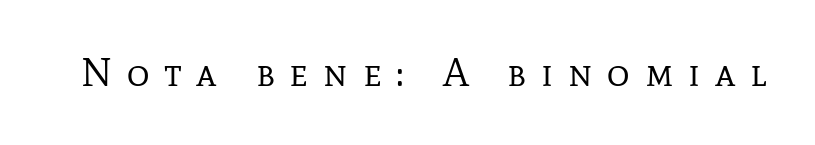
Q: Is the text bold? A: No.
Q: Is the text italic (slanted)? A: No, it is upright.
Q: Is the typeface a serif or a sans-serif typeface? A: Serif.
Q: Is the text underlined? A: No.
Q: Is the spacing between letters normal or unusually wide? A: Unusually wide.
Q: Width (condensed, normal, or wide)? A: Normal.
Q: Stroke contrast? A: Low.
Q: x-height? A: Medium.
Q: Monospaced? A: No.
